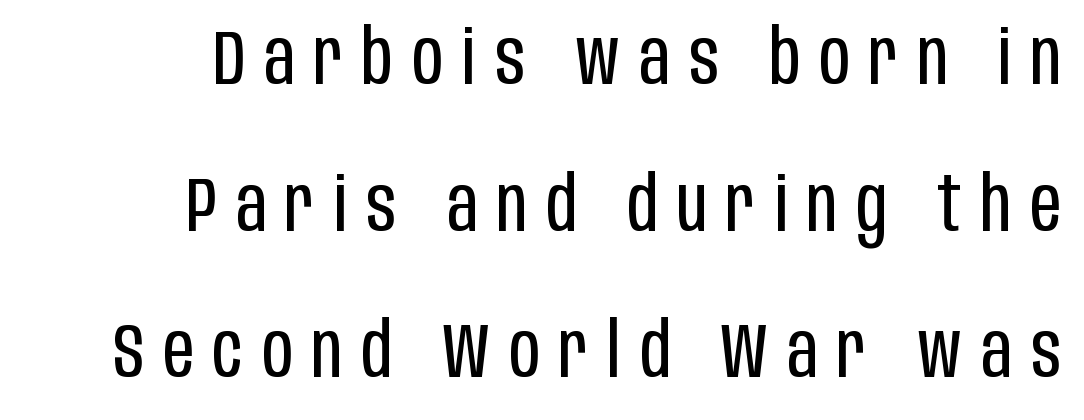
Q: Is the text bold? A: No.
Q: Is the text italic (slanted)? A: No, it is upright.
Q: Is the typeface a serif or a sans-serif typeface? A: Sans-serif.
Q: Is the text underlined? A: No.
Q: How is the paragraph aligned? A: Right-aligned.
Q: Is the spacing between letters normal or unusually wide? A: Unusually wide.
Q: Is the spacing between lines tight, normal or loose? A: Loose.
Q: Width (condensed, normal, or wide)? A: Condensed.
Q: Stroke contrast? A: Low.
Q: x-height? A: Large.
Q: Monospaced? A: No.
